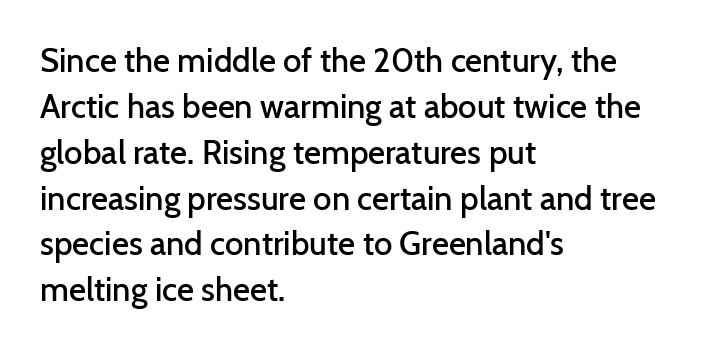
Is the letter spacing exaggerated? No — it looks like the ordinary default. Note: no serifs on the glyphs. These lines were composed using upright roman letters. Horizontal alignment here is leftward, the default for most running prose.
